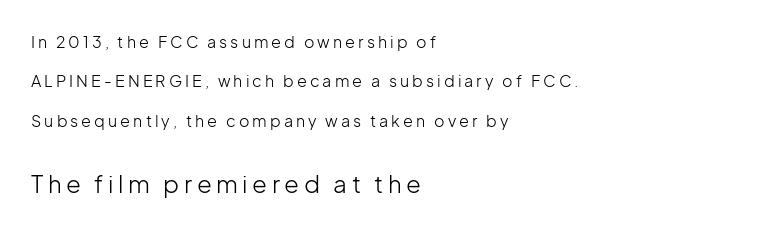
Bigger letters appear in the bottom chunk; the top chunk is reduced. The cut favours lightness, reaching ordinary text weight at its darkest. Honestly, the rows look like they've been pulled way apart. These lines are set flush left with a ragged right edge.
